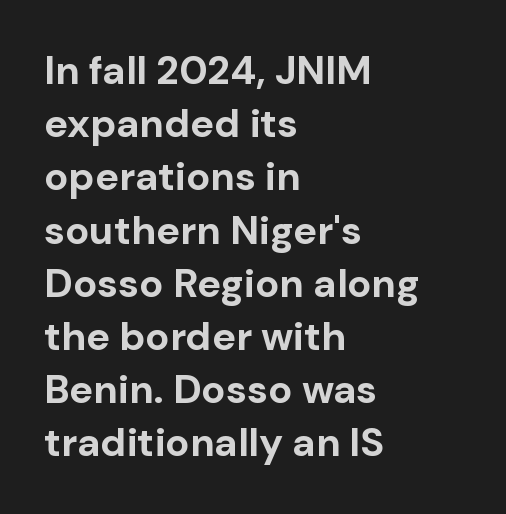
{"serif": "no", "italic": "no", "bold": "yes", "weight": "bold", "width": "normal", "stroke_contrast": "low", "x_height": "medium", "monospaced": "no", "underline": "no", "align": "left", "line_spacing": "normal", "line_spacing_ratio": 1.33, "letter_spacing": "normal", "letter_spacing_em": 0.0, "glyph_px": 40}
